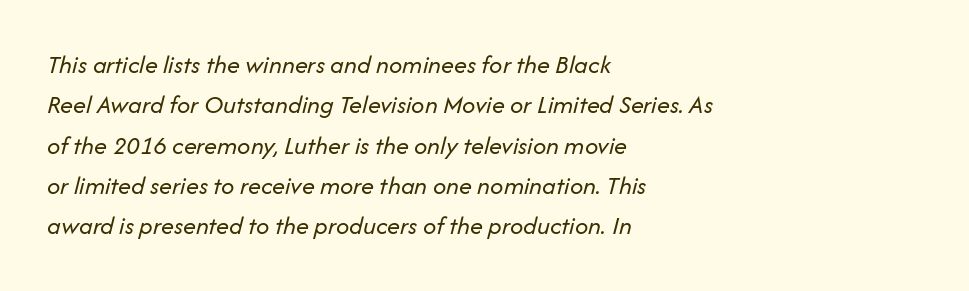
The strokes are not fattened; the text isn't bold. Only glyphs here, with clear space below each row. All the whitespace from short lines collects on the right. Regarding leading, the lines here are spaced in the standard way. Nothing unusual about the tracking: characters are spaced as the font intends. Italic? Definitely — the glyphs are oblique.
